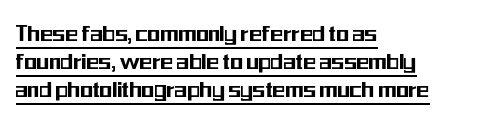
{"italic": "no", "underline": "yes", "align": "left", "line_spacing": "tight", "line_spacing_ratio": 1.08, "letter_spacing": "normal", "letter_spacing_em": 0.0, "glyph_px": 26}
